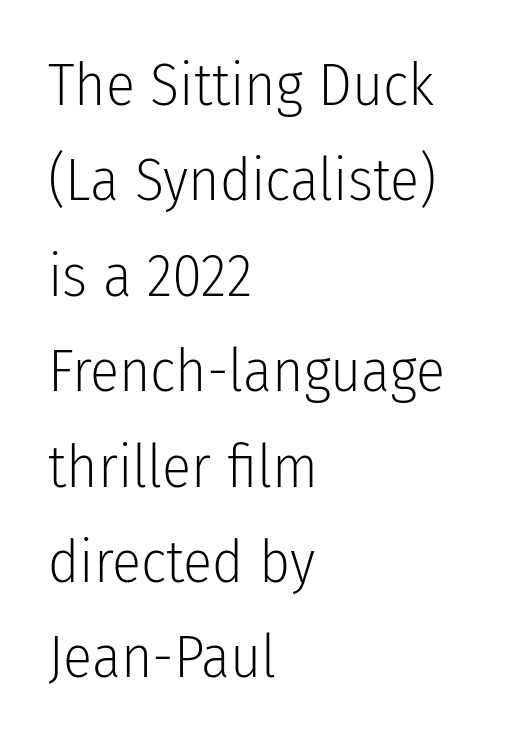
{"serif": "no", "italic": "no", "bold": "no", "weight": "light", "width": "condensed", "stroke_contrast": "low", "x_height": "medium", "monospaced": "no", "underline": "no", "align": "left", "line_spacing": "normal", "line_spacing_ratio": 1.59, "letter_spacing": "normal", "letter_spacing_em": 0.0, "glyph_px": 60}
